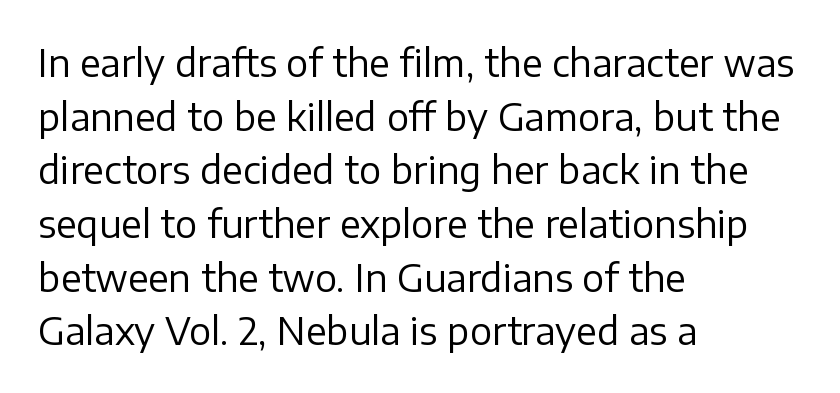
{"serif": "no", "italic": "no", "bold": "no", "weight": "regular", "width": "normal", "stroke_contrast": "low", "x_height": "medium", "monospaced": "no", "underline": "no", "align": "left", "line_spacing": "normal", "line_spacing_ratio": 1.45, "letter_spacing": "normal", "letter_spacing_em": 0.0, "glyph_px": 37}
